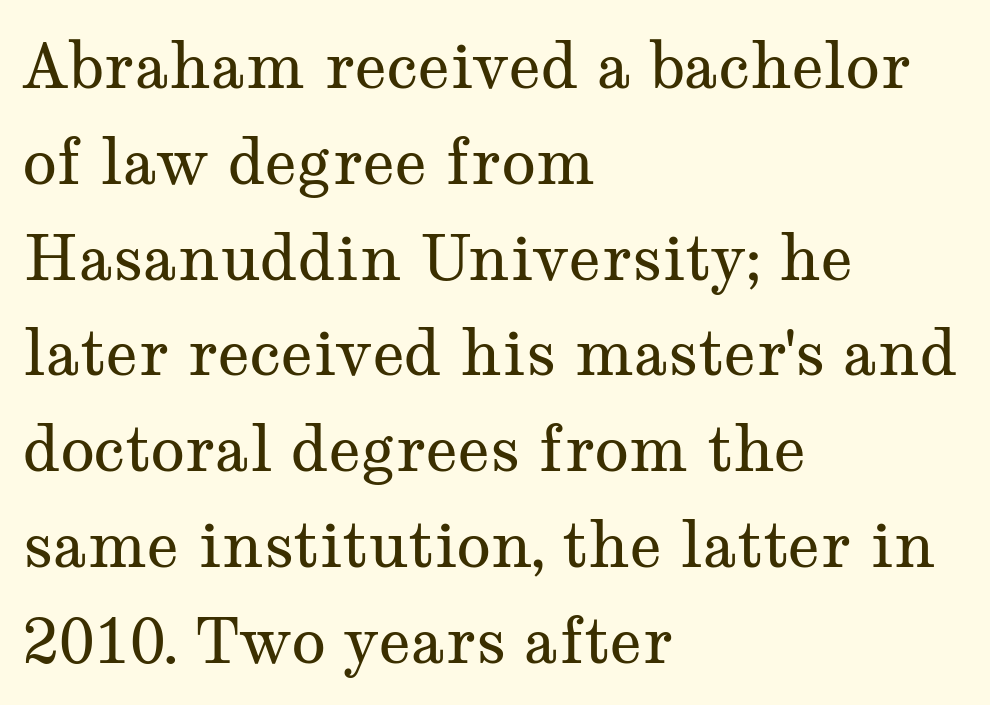
Classification — serif. Inter-character spacing is left at the font's built-in metrics. Designer's note — italics off, roman on. You could not count columns in this text — the font is proportionally spaced. Just letters on the line, the space beneath them empty.
